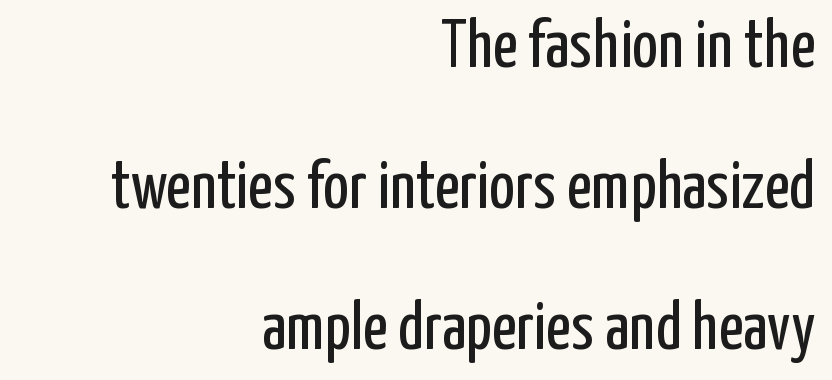
The image shows 68 px regular-weight, condensed sans-serif type, upright; set right-aligned, loose line spacing (2.07x), normal letter spacing, not underlined; low stroke contrast and a medium x-height.
